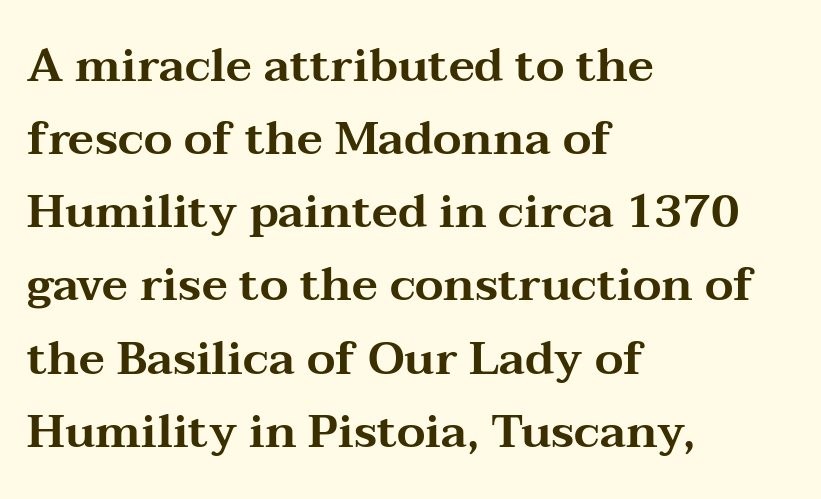
The image shows 46 px wide serif type, upright; set left-aligned, normal line spacing (1.59x), normal letter spacing, not underlined; medium stroke contrast and a medium x-height.
